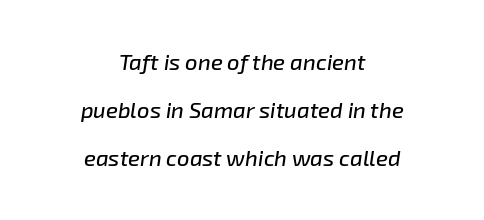
Q: Is the text italic (slanted)? A: Yes, it leans right by about 8 degrees.
Q: Is the text underlined? A: No.
Q: How is the paragraph aligned? A: Centered.
Q: Is the spacing between letters normal or unusually wide? A: Normal.
Q: Is the spacing between lines tight, normal or loose? A: Loose.
